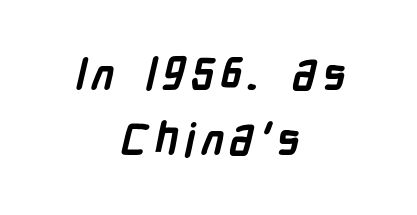
The image shows 45 px semibold, condensed sans-serif type; set centered, normal line spacing (1.45x), not underlined; low stroke contrast and a medium x-height.
